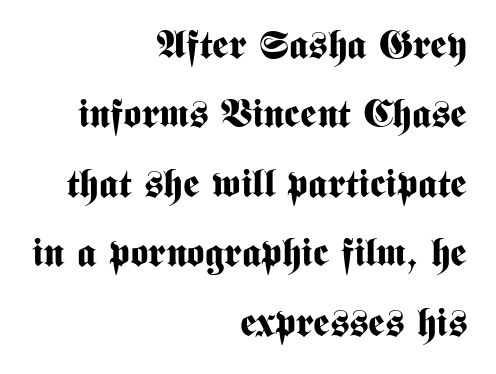
The image shows 39 px bold, condensed sans-serif type, upright; set right-aligned, line spacing 1.78x, normal letter spacing, not underlined; medium stroke contrast and a medium x-height.
